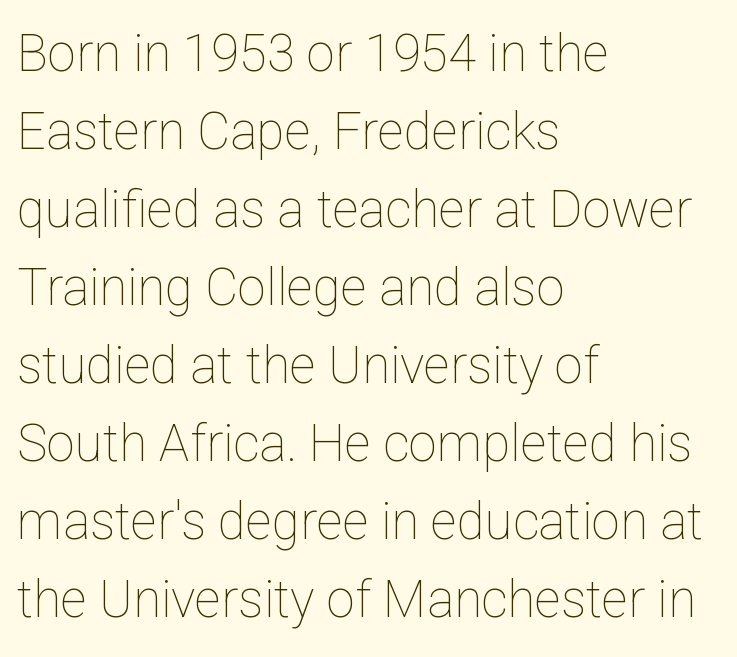
Q: Is the text bold? A: No.
Q: Is the text italic (slanted)? A: No, it is upright.
Q: Is the text underlined? A: No.
Q: How is the paragraph aligned? A: Left-aligned.
Q: Is the spacing between letters normal or unusually wide? A: Normal.
Q: Is the spacing between lines tight, normal or loose? A: Normal.
Q: Width (condensed, normal, or wide)? A: Normal.
Q: Stroke contrast? A: Low.
Q: x-height? A: Medium.
Q: Monospaced? A: No.
